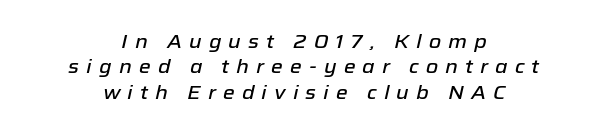
Q: Is the text italic (slanted)? A: Yes, it leans right by about 12 degrees.
Q: Is the text underlined? A: No.
Q: How is the paragraph aligned? A: Centered.
Q: Is the spacing between letters normal or unusually wide? A: Unusually wide.
Q: Is the spacing between lines tight, normal or loose? A: Normal.
